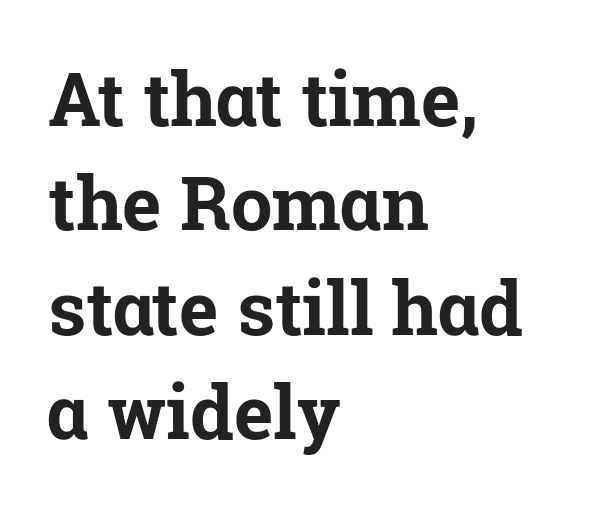
The rows are spaced the way most documents space them. The gaps between neighbouring characters are ordinary and unremarkable. Font category for this specimen: serif. Posture: upright roman. Strokes here are thick enough to call this a true bold. Horizontally, the lines are justified to the leading edge only.
